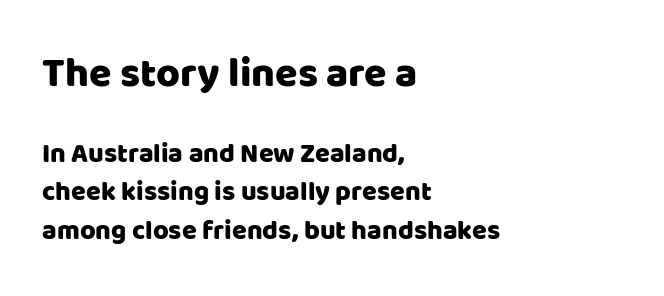
Q: Is the text italic (slanted)? A: No, it is upright.
Q: Is the typeface a serif or a sans-serif typeface? A: Sans-serif.
Q: Is the text underlined? A: No.
Q: How is the paragraph aligned? A: Left-aligned.
Q: Is the spacing between letters normal or unusually wide? A: Normal.
Q: Is the spacing between lines tight, normal or loose? A: Normal.
Q: Which block of text is set in a larger size, the first (top) or the second (bottom)? A: The first (top) one.
Q: Width (condensed, normal, or wide)? A: Normal.
Q: Stroke contrast? A: Low.
Q: x-height? A: Large.
Q: Monospaced? A: No.
